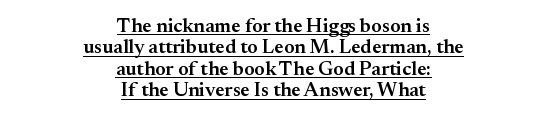
Q: Is the text bold? A: Semi-bold.
Q: Is the text italic (slanted)? A: No, it is upright.
Q: Is the text underlined? A: Yes.
Q: How is the paragraph aligned? A: Centered.
Q: Is the spacing between letters normal or unusually wide? A: Normal.
Q: Is the spacing between lines tight, normal or loose? A: Tight.
